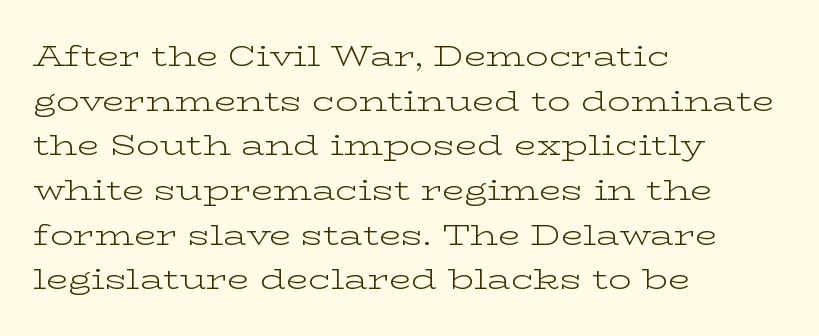
Q: Is the text bold? A: No.
Q: Is the text italic (slanted)? A: No, it is upright.
Q: Is the typeface a serif or a sans-serif typeface? A: Serif.
Q: Is the text underlined? A: No.
Q: How is the paragraph aligned? A: Left-aligned.
Q: Is the spacing between letters normal or unusually wide? A: Normal.
Q: Is the spacing between lines tight, normal or loose? A: Normal.
Q: Width (condensed, normal, or wide)? A: Wide.
Q: Stroke contrast? A: Low.
Q: x-height? A: Medium.
Q: Monospaced? A: No.
